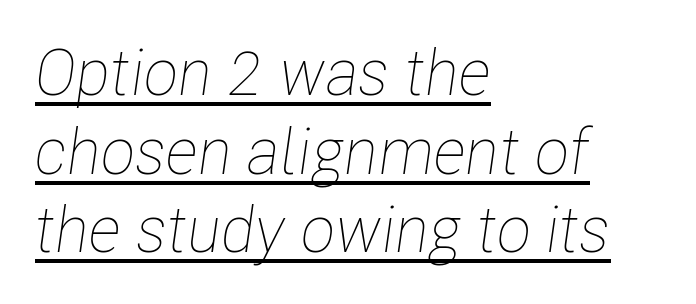
Q: Is the text bold? A: No.
Q: Is the text italic (slanted)? A: Yes, it leans right by about 8 degrees.
Q: Is the text underlined? A: Yes.
Q: How is the paragraph aligned? A: Left-aligned.
Q: Is the spacing between letters normal or unusually wide? A: Normal.
Q: Width (condensed, normal, or wide)? A: Condensed.
Q: Stroke contrast? A: Low.
Q: x-height? A: Medium.
Q: Monospaced? A: No.
